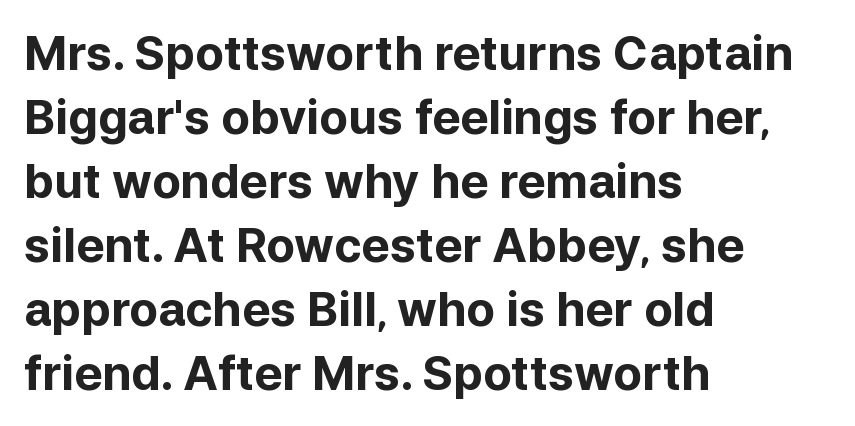
Q: Is the text bold? A: Yes.
Q: Is the text italic (slanted)? A: No, it is upright.
Q: Is the typeface a serif or a sans-serif typeface? A: Sans-serif.
Q: Is the text underlined? A: No.
Q: How is the paragraph aligned? A: Left-aligned.
Q: Is the spacing between letters normal or unusually wide? A: Normal.
Q: Is the spacing between lines tight, normal or loose? A: Normal.
Q: Width (condensed, normal, or wide)? A: Normal.
Q: Stroke contrast? A: Low.
Q: x-height? A: Medium.
Q: Monospaced? A: No.
